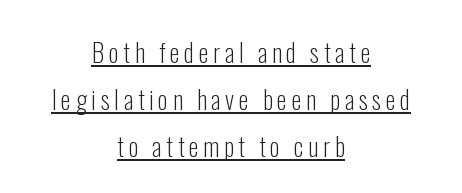
Q: Is the text bold? A: No.
Q: Is the text italic (slanted)? A: No, it is upright.
Q: Is the text underlined? A: Yes.
Q: How is the paragraph aligned? A: Centered.
